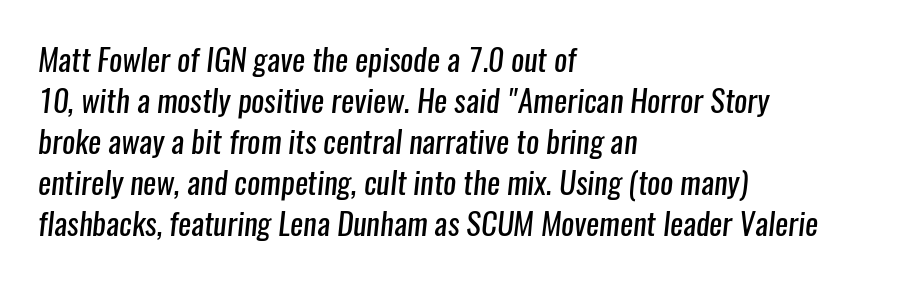
Q: Is the text bold? A: No.
Q: Is the typeface a serif or a sans-serif typeface? A: Sans-serif.
Q: Is the text underlined? A: No.
Q: How is the paragraph aligned? A: Left-aligned.
Q: Is the spacing between letters normal or unusually wide? A: Normal.
Q: Is the spacing between lines tight, normal or loose? A: Normal.
Q: Width (condensed, normal, or wide)? A: Condensed.
Q: Stroke contrast? A: Low.
Q: x-height? A: Medium.
Q: Monospaced? A: No.
